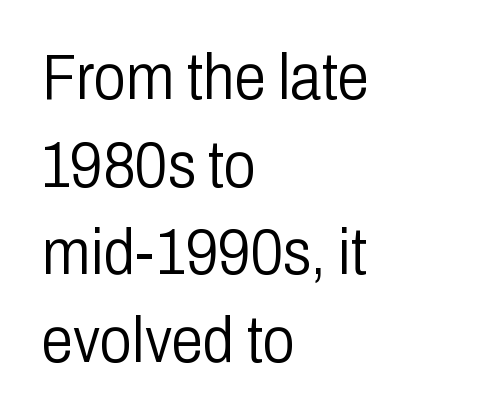
{"serif": "no", "italic": "no", "bold": "no", "weight": "light", "width": "condensed", "stroke_contrast": "low", "x_height": "medium", "monospaced": "no", "underline": "no", "align": "left", "line_spacing": "normal", "line_spacing_ratio": 1.37, "letter_spacing": "normal", "letter_spacing_em": 0.0, "glyph_px": 64}
